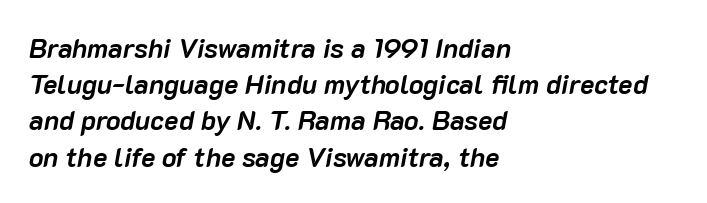
The image shows 27 px bold type, italic (leaning right); set left-aligned, normal line spacing (1.34x), normal letter spacing, not underlined.
